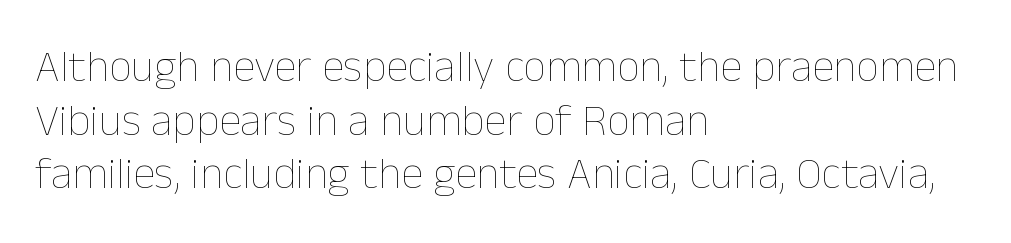
The image shows 45 px thin type, upright; set left-aligned, line spacing 1.19x, normal letter spacing, not underlined; low stroke contrast and a medium x-height.
